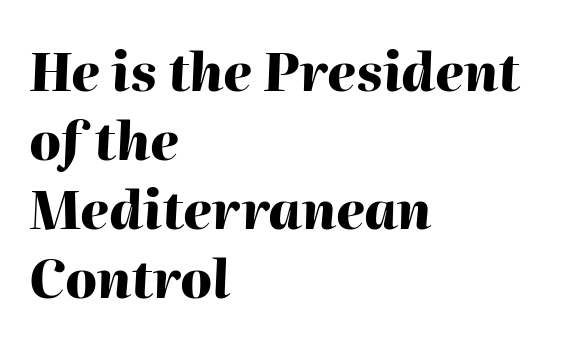
{"italic": "yes", "lean": "right", "slant_degrees": 2, "bold": "yes", "weight": "heavy", "width": "normal", "stroke_contrast": "high", "x_height": "medium", "monospaced": "no", "underline": "no", "align": "left", "line_spacing": "normal", "line_spacing_ratio": 1.33, "letter_spacing": "normal", "letter_spacing_em": 0.0, "glyph_px": 52}
